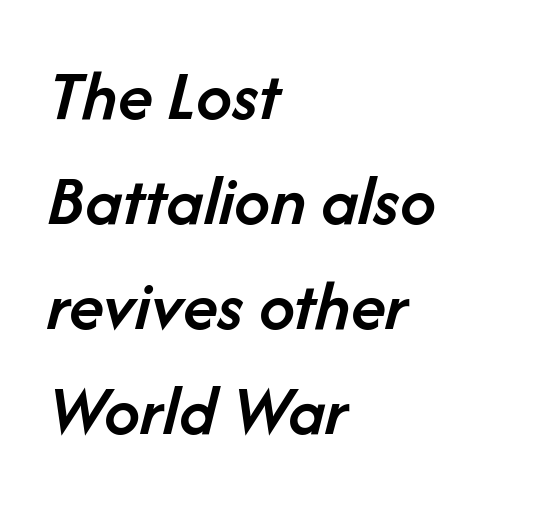
{"italic": "yes", "lean": "right", "slant_degrees": 14, "bold": "semi", "weight": "semibold", "width": "normal", "stroke_contrast": "low", "x_height": "medium", "monospaced": "no", "underline": "no", "align": "left", "line_spacing": "normal", "line_spacing_ratio": 1.46, "letter_spacing": "normal", "letter_spacing_em": 0.0, "glyph_px": 72}
